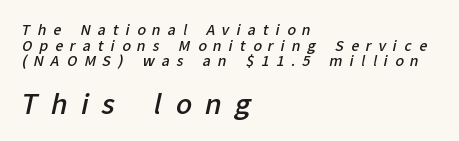
{"bold": "semi", "underline": "no", "align": "left", "line_spacing": "tight", "line_spacing_ratio": 1.11, "letter_spacing": "wide", "letter_spacing_em": 0.5, "larger_block": "second", "size_ratio": 1.93, "glyph_px": 27}
